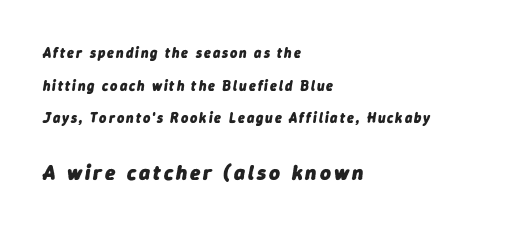
Q: Is the text bold? A: Yes.
Q: Is the text italic (slanted)? A: Yes, it leans right by about 9 degrees.
Q: Is the text underlined? A: No.
Q: How is the paragraph aligned? A: Left-aligned.
Q: Is the spacing between lines tight, normal or loose? A: Loose.
Q: Which block of text is set in a larger size, the first (top) or the second (bottom)? A: The second (bottom) one.
